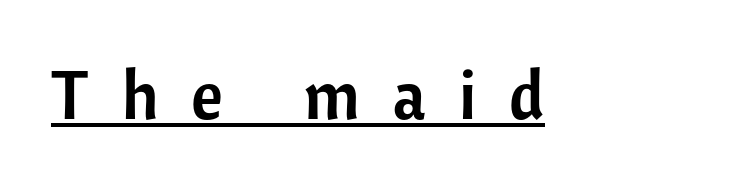
Q: Is the text italic (slanted)? A: No, it is upright.
Q: Is the typeface a serif or a sans-serif typeface? A: Sans-serif.
Q: Is the text underlined? A: Yes.
Q: Is the spacing between letters normal or unusually wide? A: Unusually wide.
Q: Width (condensed, normal, or wide)? A: Normal.
Q: Stroke contrast? A: Low.
Q: x-height? A: Medium.
Q: Monospaced? A: No.
